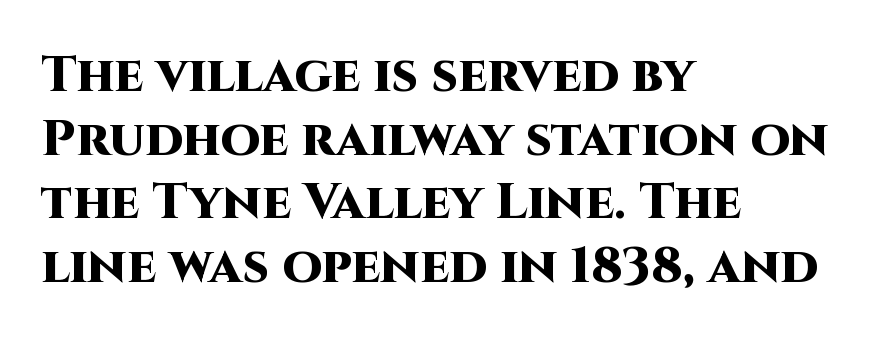
{"serif": "no", "italic": "no", "bold": "yes", "weight": "heavy", "width": "normal", "stroke_contrast": "high", "x_height": "large", "monospaced": "no", "underline": "no", "align": "left", "line_spacing": "normal", "line_spacing_ratio": 1.25, "letter_spacing": "normal", "letter_spacing_em": 0.0, "glyph_px": 51}
